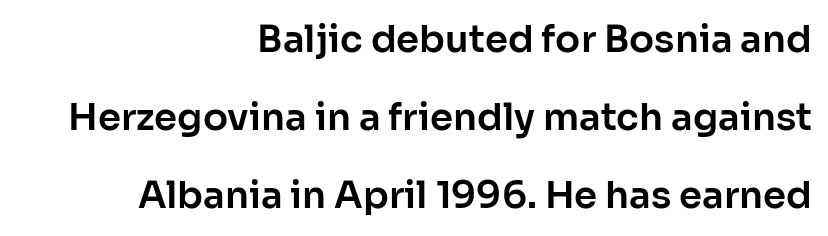
The lines are spread far apart with generous leading. A typesetter would call this proportional, since set widths differ per character. Type without underlining. Letterform terminals end flat and unadorned throughout the passage. Is the letter spacing exaggerated? No — it looks like the ordinary default. The passage is arranged like a letterhead date or caption credit — flush right.
